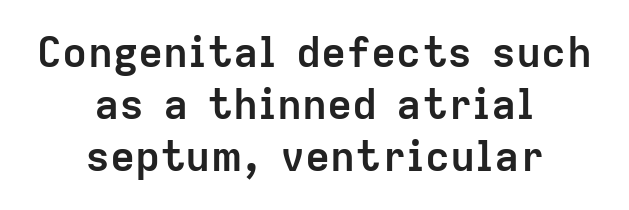
The image shows 42 px semibold sans-serif type, upright; set centered, line spacing 1.24x, normal letter spacing, not underlined; low stroke contrast and a medium x-height.
